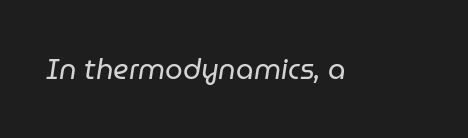
{"italic": "yes", "lean": "right", "slant_degrees": 9, "bold": "no", "weight": "regular", "width": "normal", "stroke_contrast": "low", "x_height": "medium", "monospaced": "no", "underline": "no", "letter_spacing": "normal", "letter_spacing_em": 0.0, "glyph_px": 28}
